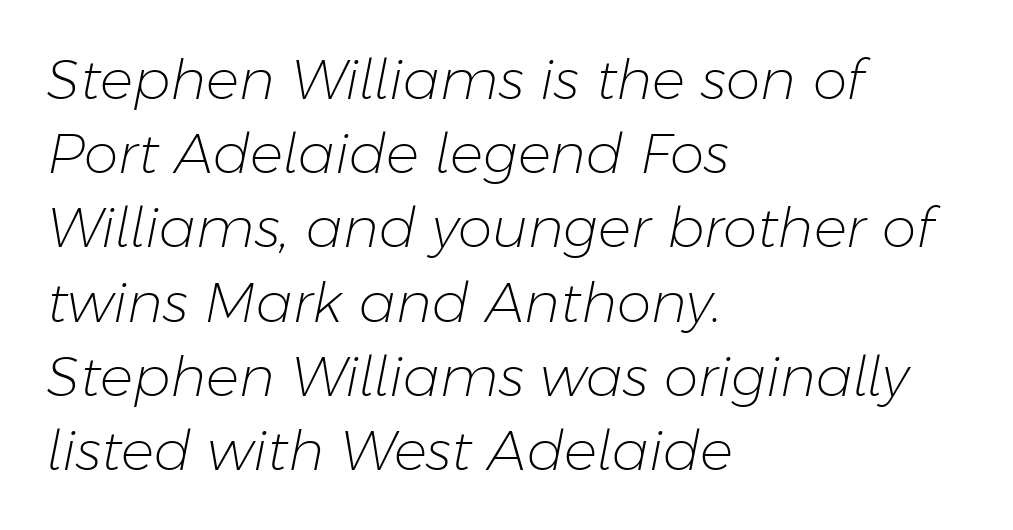
Q: Is the text bold? A: No.
Q: Is the text italic (slanted)? A: Yes, it leans right by about 11 degrees.
Q: Is the text underlined? A: No.
Q: How is the paragraph aligned? A: Left-aligned.
Q: Is the spacing between letters normal or unusually wide? A: Normal.
Q: Is the spacing between lines tight, normal or loose? A: Normal.
Q: Width (condensed, normal, or wide)? A: Normal.
Q: Stroke contrast? A: Low.
Q: x-height? A: Medium.
Q: Monospaced? A: No.
